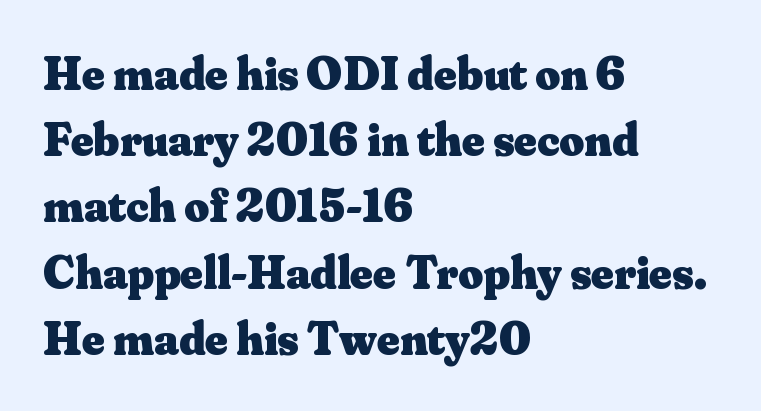
Q: Is the text bold? A: Yes.
Q: Is the text italic (slanted)? A: No, it is upright.
Q: Is the typeface a serif or a sans-serif typeface? A: Serif.
Q: Is the text underlined? A: No.
Q: How is the paragraph aligned? A: Left-aligned.
Q: Is the spacing between letters normal or unusually wide? A: Normal.
Q: Is the spacing between lines tight, normal or loose? A: Normal.
Q: Width (condensed, normal, or wide)? A: Normal.
Q: Stroke contrast? A: Medium.
Q: x-height? A: Small.
Q: Monospaced? A: No.
